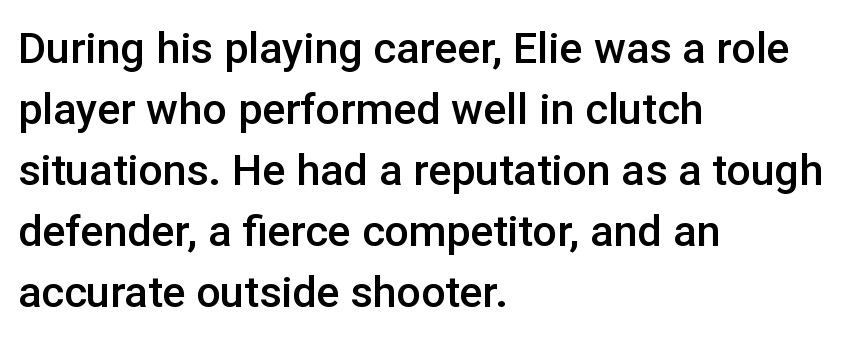
The image shows 43 px semibold sans-serif type, upright; set left-aligned, normal line spacing (1.42x), normal letter spacing, not underlined; low stroke contrast and a medium x-height.
